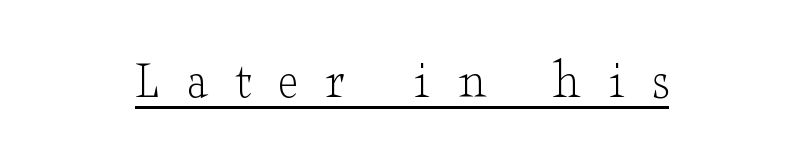
Q: Is the text bold? A: No.
Q: Is the text italic (slanted)? A: No, it is upright.
Q: Is the typeface a serif or a sans-serif typeface? A: Serif.
Q: Is the text underlined? A: Yes.
Q: Is the spacing between letters normal or unusually wide? A: Unusually wide.
Q: Width (condensed, normal, or wide)? A: Wide.
Q: Stroke contrast? A: Low.
Q: x-height? A: Small.
Q: Monospaced? A: No.
